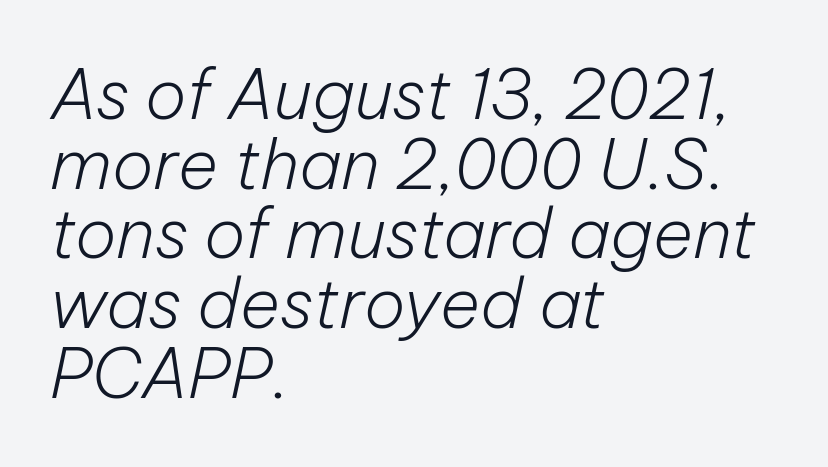
{"italic": "yes", "lean": "right", "slant_degrees": 12, "bold": "no", "weight": "light", "width": "normal", "stroke_contrast": "low", "x_height": "medium", "monospaced": "no", "underline": "no", "align": "left", "line_spacing": "tight", "line_spacing_ratio": 1.01, "letter_spacing": "normal", "letter_spacing_em": 0.0, "glyph_px": 69}
